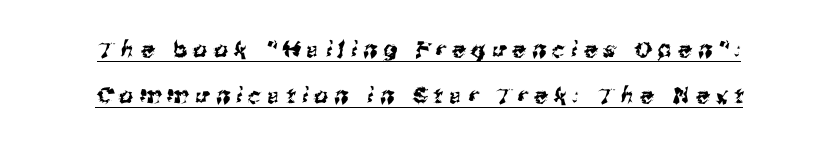
Emphasis is given by a line drawn under the lettering. Caption: expanded tracking, letters set apart. Each new line begins a long way beneath the previous one.
